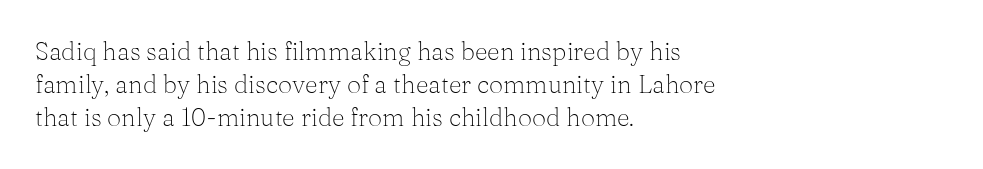
These lines sit exactly where default settings would place them. Decoration check: the copy has no underline. The typeface has the unassuming heft of standard copy or less. Horizontal alignment here is leftward, the default for most running prose.
